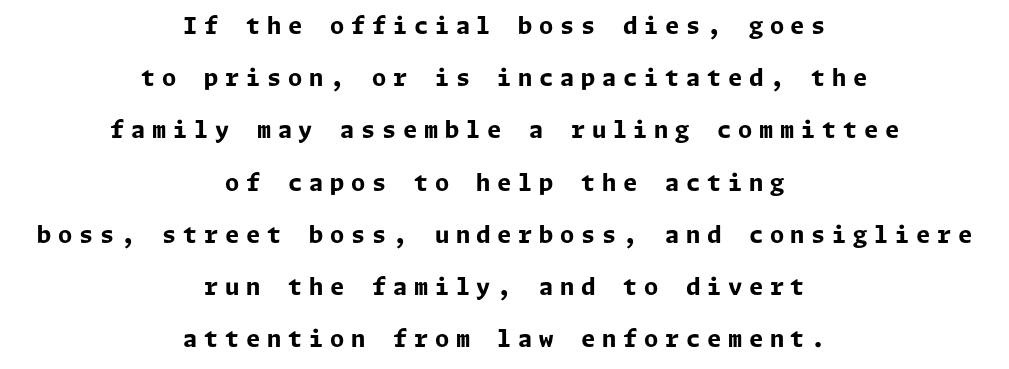
Q: Is the text bold? A: Yes.
Q: Is the text italic (slanted)? A: No, it is upright.
Q: Is the text underlined? A: No.
Q: How is the paragraph aligned? A: Centered.
Q: Is the spacing between letters normal or unusually wide? A: Unusually wide.
Q: Is the spacing between lines tight, normal or loose? A: Loose.
